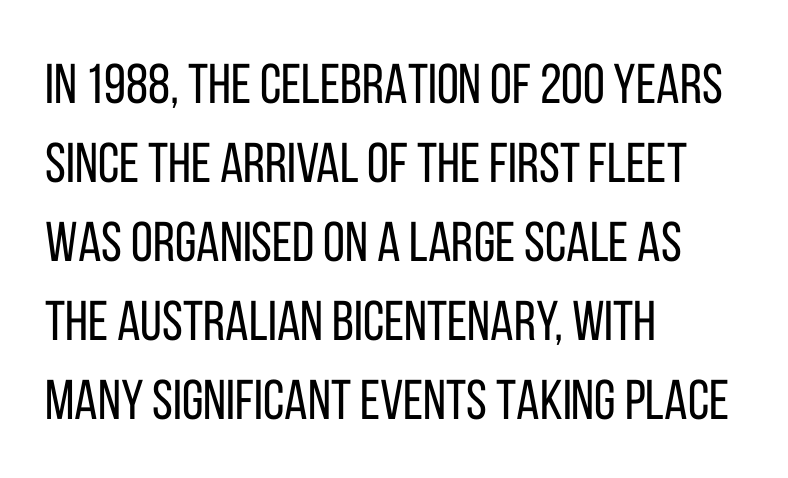
Tall strokes in this sample are plumb rather than angled. Glance below the letters and you will spot only blank space. The font is comparable to plain body text, perhaps lighter. Does the type have serifs? No, each stem ends abruptly. Glyph-to-glyph distance matches everyday printed text. This block has exactly the height ordinary leading produces.
